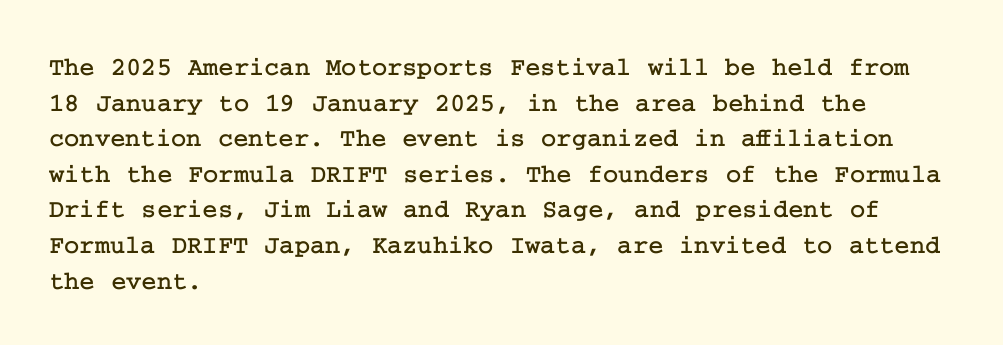
Q: Is the text italic (slanted)? A: No, it is upright.
Q: Is the text underlined? A: No.
Q: How is the paragraph aligned? A: Left-aligned.
Q: Is the spacing between letters normal or unusually wide? A: Normal.
Q: Is the spacing between lines tight, normal or loose? A: Normal.
